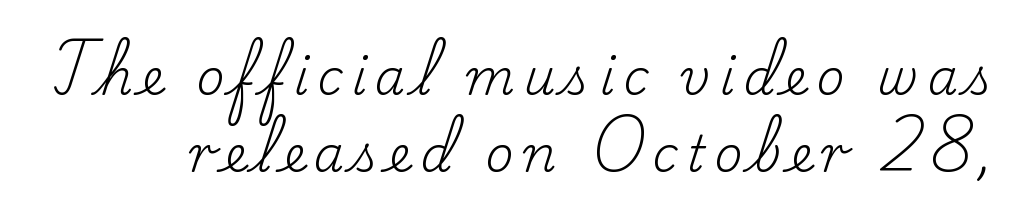
The image shows 49 px regular-weight serif type; set normal line spacing (1.58x), not underlined; low stroke contrast and a small x-height.
